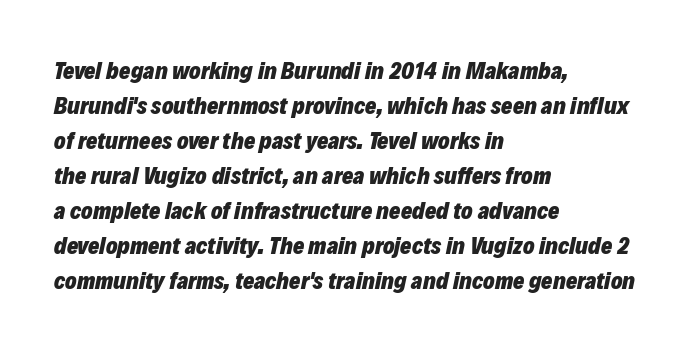
The image shows 24 px bold type, italic (leaning right); set left-aligned, normal line spacing (1.46x), normal letter spacing, not underlined.
